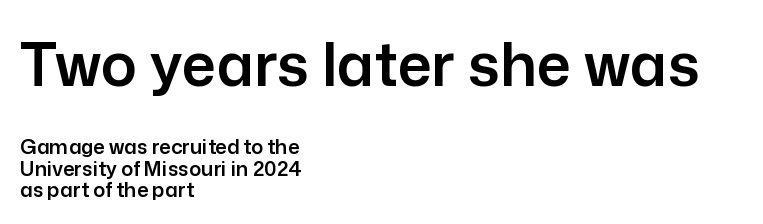
The image shows 60 px sans-serif type, upright; set left-aligned, tight line spacing (1.07x), normal letter spacing, not underlined; the first (top) block is 3.0x larger; low stroke contrast and a medium x-height.
